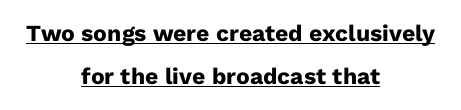
The lines in this sample share a center point and differ in where they start and stop. Characters follow at the spacing the type designer built in. Descenders here cross a horizontal rule under the line. Students, this is bold: see how much ink each stroke carries. Is there any slant? The stems are plumb.
